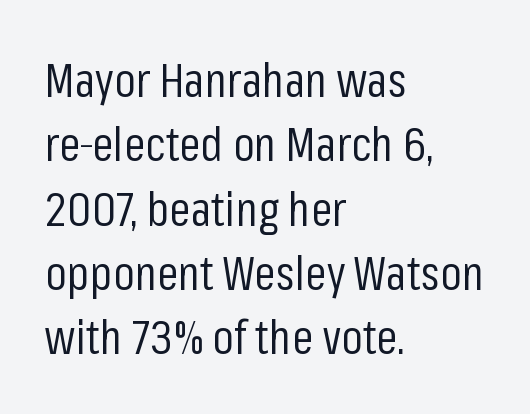
Q: Is the text bold? A: No.
Q: Is the text italic (slanted)? A: No, it is upright.
Q: Is the typeface a serif or a sans-serif typeface? A: Sans-serif.
Q: Is the text underlined? A: No.
Q: How is the paragraph aligned? A: Left-aligned.
Q: Is the spacing between letters normal or unusually wide? A: Normal.
Q: Is the spacing between lines tight, normal or loose? A: Normal.
Q: Width (condensed, normal, or wide)? A: Condensed.
Q: Stroke contrast? A: Low.
Q: x-height? A: Medium.
Q: Monospaced? A: No.
